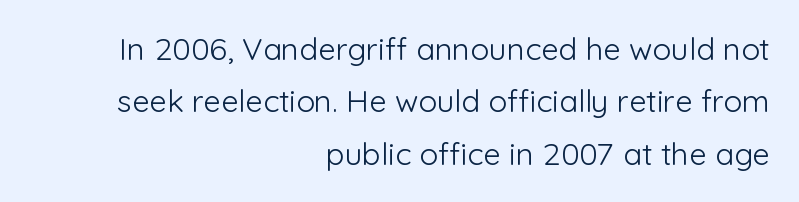
Note: no serifs on the glyphs. Spacing verdict: proportional, widths tailored to each character. Does the copy run flush right? Yes — the right margin is perfectly even. Descender tails drop into unmarked territory. This sample keeps an unexceptional amount of space between lines. Caption: standard tracking, unaltered.
